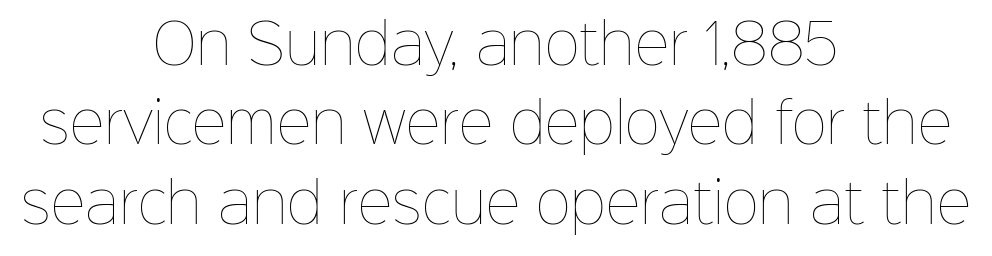
{"italic": "no", "bold": "no", "weight": "thin", "width": "normal", "stroke_contrast": "low", "x_height": "medium", "monospaced": "no", "underline": "no", "align": "center", "line_spacing": "normal", "line_spacing_ratio": 1.47, "letter_spacing": "normal", "letter_spacing_em": 0.0, "glyph_px": 54}
